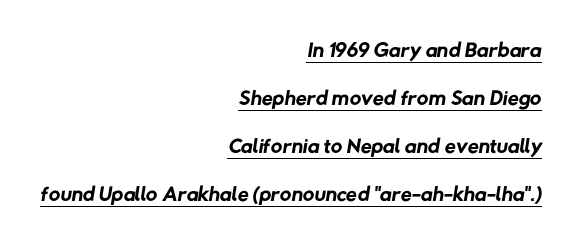
A typesetter would call this zero additional tracking. To sum up the face: it is a sans, with no serifs. The rag falls on the left side of this text block. Proportional: the letters do not fall into vertical columns. The designer left line spacing at the default. Letters have the restrained weight of plain body copy at most.
